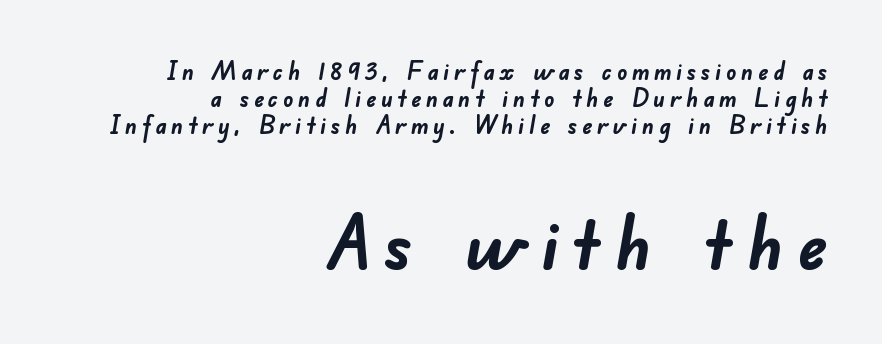
The image shows 74 px semibold sans-serif type; set right-aligned, tight line spacing (1.08x), not underlined; the second (bottom) block is 2.96x larger; low stroke contrast and a small x-height.
